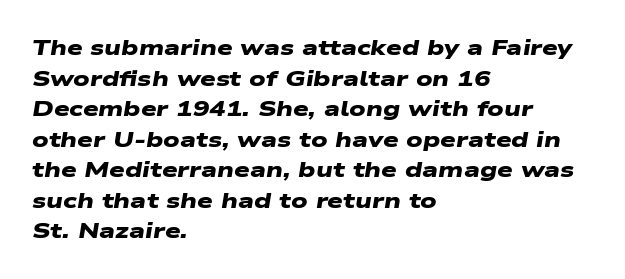
Q: Is the text bold? A: Yes.
Q: Is the text underlined? A: No.
Q: How is the paragraph aligned? A: Left-aligned.
Q: Is the spacing between letters normal or unusually wide? A: Normal.
Q: Is the spacing between lines tight, normal or loose? A: Normal.
